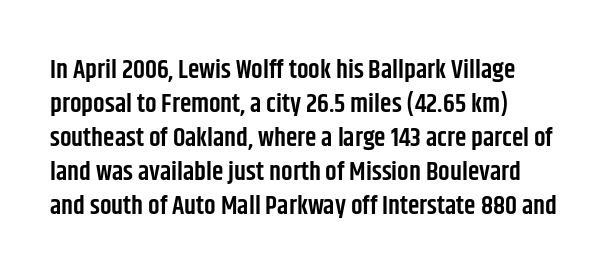
The image shows 26 px text type, upright; set normal line spacing (1.31x), normal letter spacing, not underlined.
